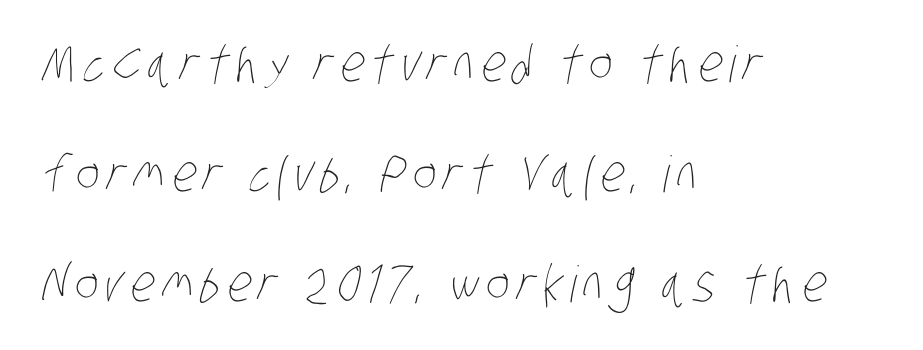
The image shows 50 px thin, condensed type; set left-aligned, loose line spacing (2.2x), not underlined; low stroke contrast and a large x-height.
